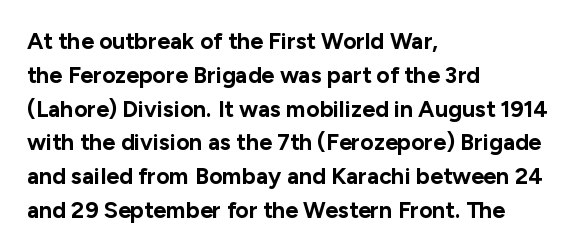
The image shows 23 px bold type, upright; set left-aligned, normal line spacing (1.47x), normal letter spacing, not underlined.
